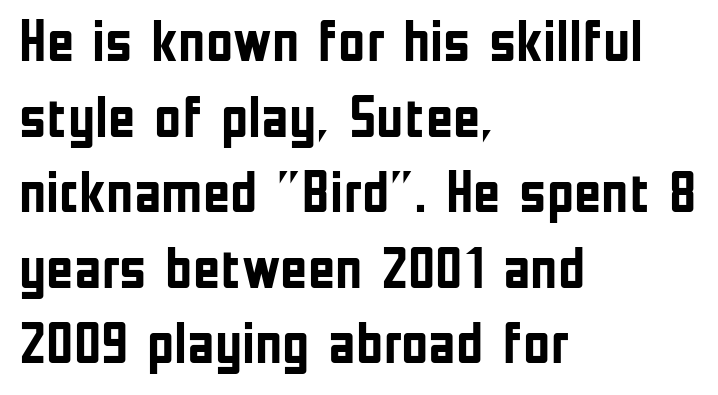
{"serif": "no", "italic": "no", "bold": "yes", "weight": "semibold", "width": "condensed", "stroke_contrast": "low", "x_height": "medium", "monospaced": "no", "underline": "no", "align": "left", "line_spacing": "normal", "line_spacing_ratio": 1.28, "letter_spacing": "normal", "letter_spacing_em": 0.0, "glyph_px": 59}
